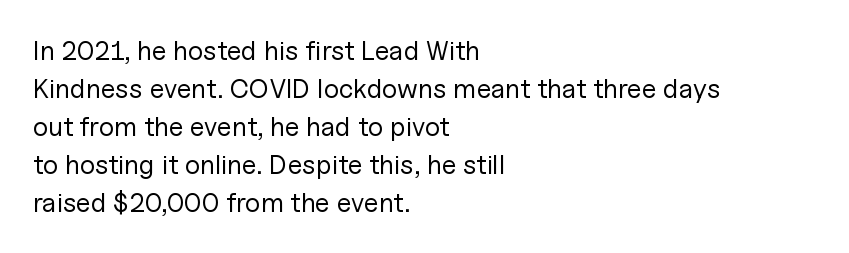
The image shows 27 px text type, upright; set left-aligned, normal line spacing (1.41x), normal letter spacing, not underlined.
